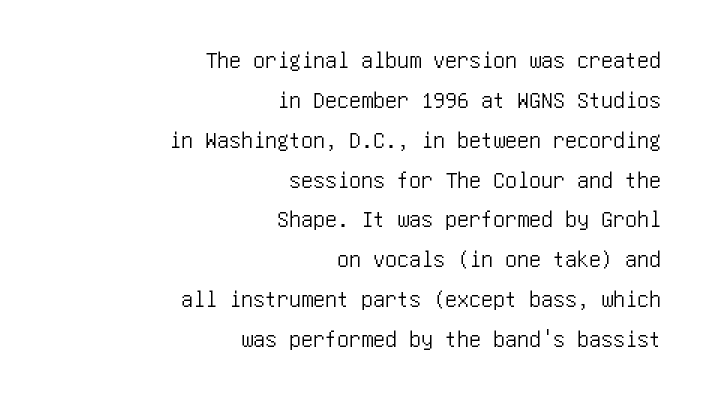
{"italic": "no", "underline": "no", "align": "right", "line_spacing": "normal", "line_spacing_ratio": 1.66, "letter_spacing": "normal", "letter_spacing_em": 0.0, "glyph_px": 24}
